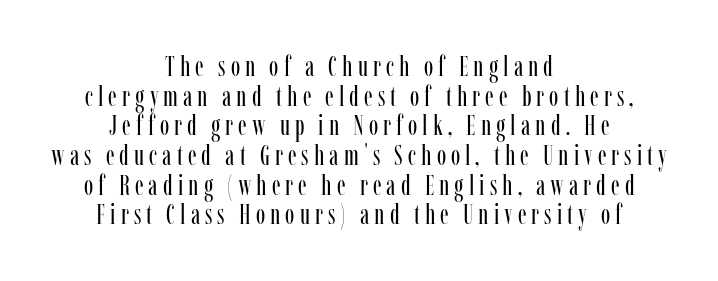
{"serif": "yes", "italic": "no", "bold": "no", "weight": "regular", "width": "condensed", "stroke_contrast": "low", "x_height": "medium", "monospaced": "no", "underline": "no", "align": "center", "line_spacing": "tight", "line_spacing_ratio": 1.06, "glyph_px": 28}
